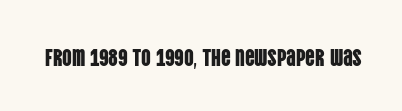
Observe the ordinary spacing: letters are neighbours, not strangers. Underline: absent. Rendered with straight, roman letterforms.
